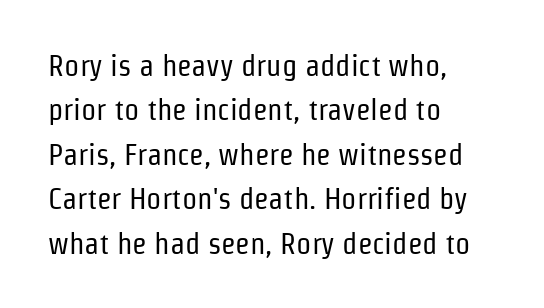
Q: Is the text bold? A: No.
Q: Is the text italic (slanted)? A: No, it is upright.
Q: Is the typeface a serif or a sans-serif typeface? A: Sans-serif.
Q: Is the text underlined? A: No.
Q: How is the paragraph aligned? A: Left-aligned.
Q: Is the spacing between letters normal or unusually wide? A: Normal.
Q: Is the spacing between lines tight, normal or loose? A: Normal.
Q: Width (condensed, normal, or wide)? A: Condensed.
Q: Stroke contrast? A: Low.
Q: x-height? A: Medium.
Q: Monospaced? A: No.
